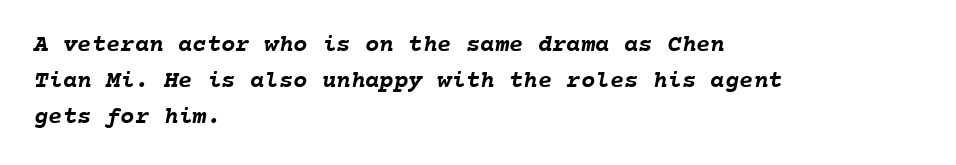
Q: Is the text bold? A: Yes.
Q: Is the text underlined? A: No.
Q: How is the paragraph aligned? A: Left-aligned.
Q: Is the spacing between letters normal or unusually wide? A: Normal.
Q: Is the spacing between lines tight, normal or loose? A: Normal.
